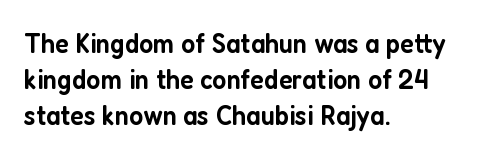
The image shows 29 px semibold, condensed sans-serif type, upright; set left-aligned, normal line spacing (1.25x), normal letter spacing, not underlined; low stroke contrast and a medium x-height.
